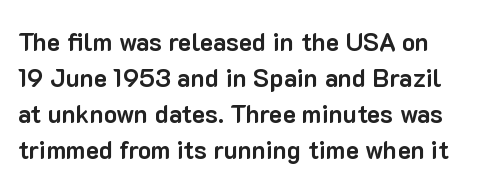
{"italic": "no", "bold": "yes", "underline": "no", "align": "left", "line_spacing": "normal", "line_spacing_ratio": 1.44, "letter_spacing": "normal", "letter_spacing_em": 0.0, "glyph_px": 25}
